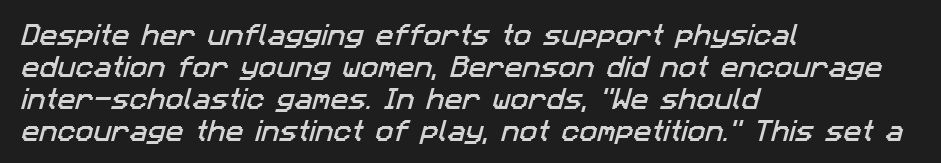
{"underline": "no", "align": "left", "line_spacing": "normal", "line_spacing_ratio": 1.34, "letter_spacing": "normal", "letter_spacing_em": 0.0, "glyph_px": 24}
